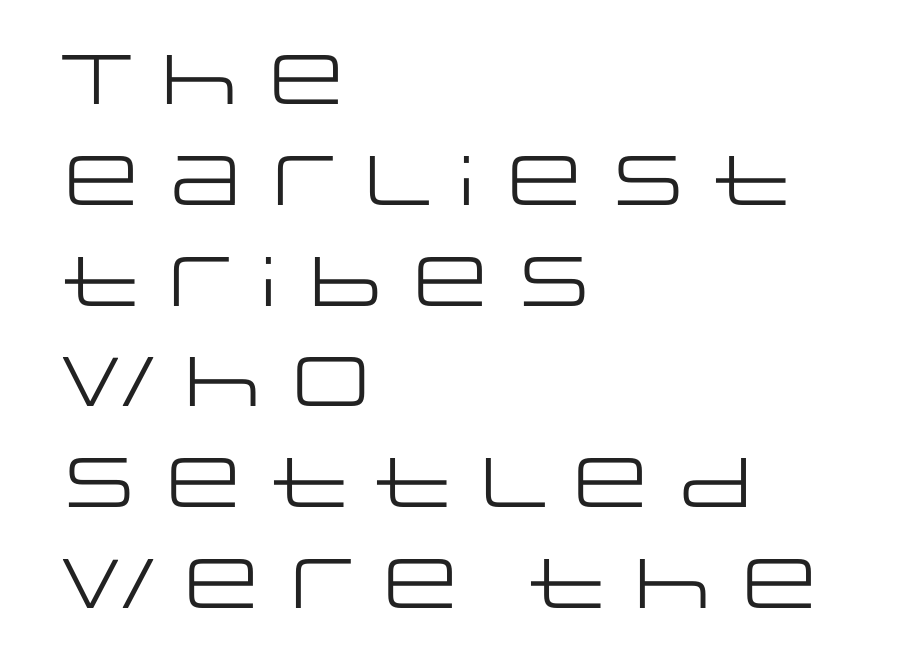
The image shows 70 px regular-weight, wide sans-serif type, upright; set left-aligned, normal line spacing (1.44x), normal letter spacing, not underlined; low stroke contrast and a large x-height.
